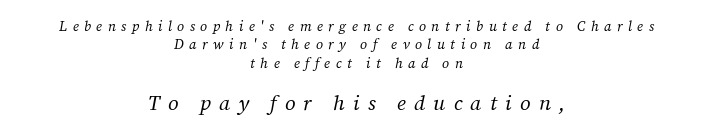
{"italic": "yes", "lean": "right", "slant_degrees": 12, "bold": "no", "underline": "no", "align": "center", "line_spacing": "normal", "line_spacing_ratio": 1.31, "letter_spacing": "wide", "letter_spacing_em": 0.39, "larger_block": "second", "size_ratio": 1.5, "glyph_px": 21}
